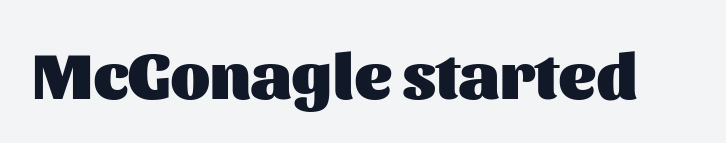
{"serif": "no", "italic": "no", "bold": "yes", "weight": "heavy", "width": "normal", "stroke_contrast": "medium", "x_height": "medium", "monospaced": "no", "underline": "no", "letter_spacing": "normal", "letter_spacing_em": 0.0, "glyph_px": 65}
